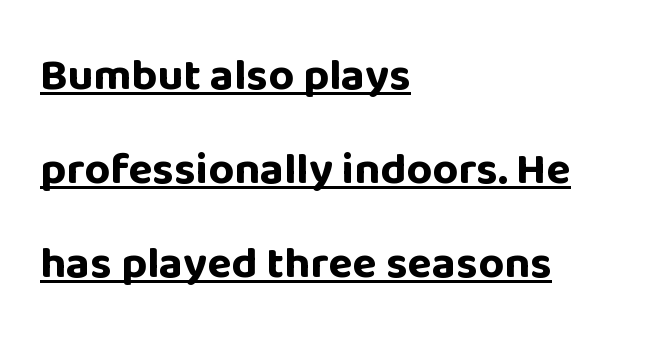
{"serif": "no", "italic": "no", "bold": "yes", "weight": "bold", "width": "normal", "stroke_contrast": "low", "x_height": "large", "monospaced": "no", "underline": "yes", "align": "left", "line_spacing": "loose", "line_spacing_ratio": 2.09, "letter_spacing": "normal", "letter_spacing_em": 0.0, "glyph_px": 45}
